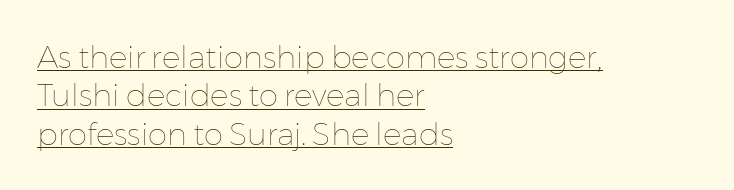
The image shows 31 px thin type, upright; set left-aligned, line spacing 1.24x, normal letter spacing, underlined; low stroke contrast and a medium x-height.
